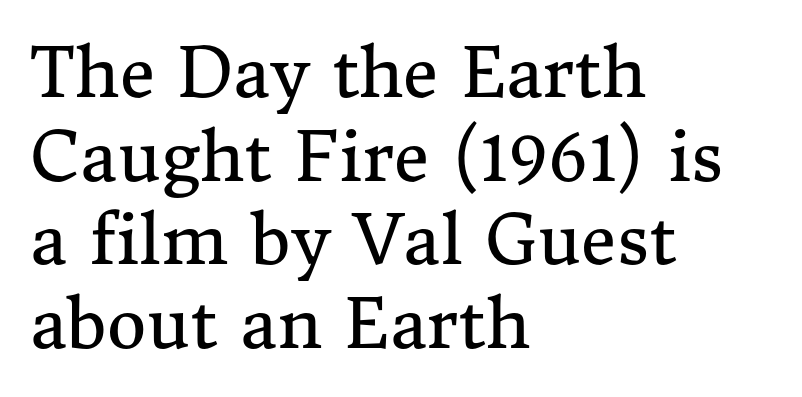
Q: Is the text bold? A: No.
Q: Is the text italic (slanted)? A: No, it is upright.
Q: Is the typeface a serif or a sans-serif typeface? A: Serif.
Q: Is the text underlined? A: No.
Q: How is the paragraph aligned? A: Left-aligned.
Q: Is the spacing between letters normal or unusually wide? A: Normal.
Q: Width (condensed, normal, or wide)? A: Normal.
Q: Stroke contrast? A: Medium.
Q: x-height? A: Medium.
Q: Monospaced? A: No.
